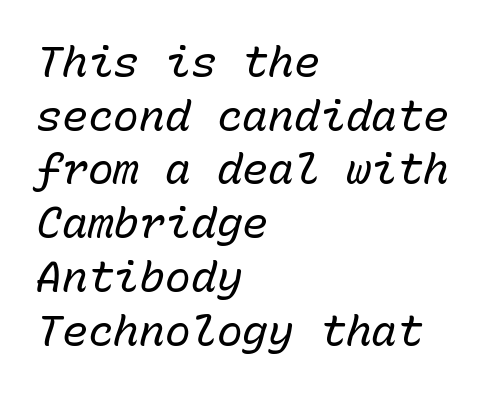
The compositor pushed each line to the left boundary. Spacing verdict: monospaced, one width for all characters. Caption: standard tracking, unaltered. The foot of each line stays bare and open. Does the lettering tilt? It does — this is italic. Each stroke keeps to a modest, everyday thickness or less.
